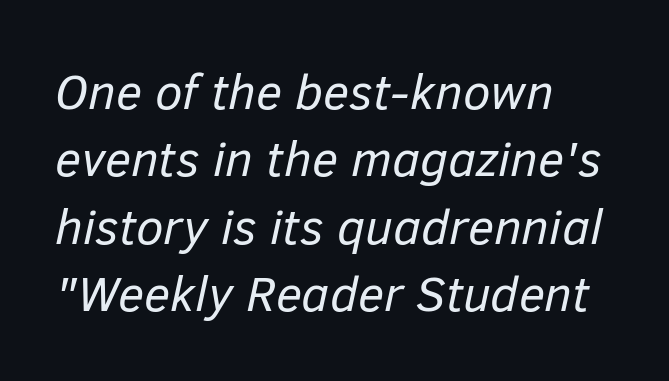
The image shows 50 px regular-weight type, italic (leaning right); set left-aligned, normal line spacing (1.35x), normal letter spacing, not underlined; low stroke contrast and a medium x-height.
